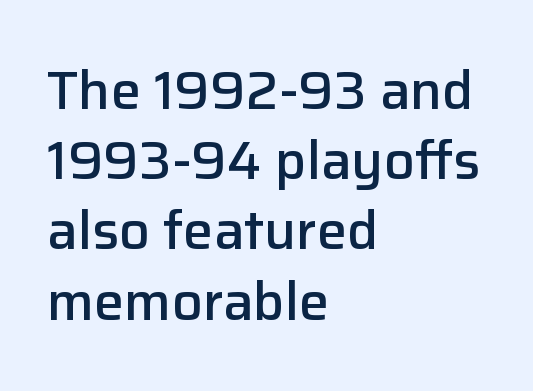
Check the space under the baseline: it is left empty. Honestly, the row spacing looks completely unremarkable. Notice how the passage keeps a crisp vertical edge on the left only. Caption: semibold face, moderately heavy strokes. The face used here is proportionally spaced, like ordinary book or web type. No feet cap the strokes, marking this as sans-serif type.
